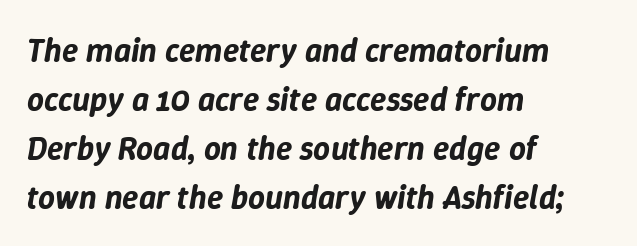
The image shows 33 px text type, italic (leaning right); set left-aligned, normal line spacing (1.48x), normal letter spacing, not underlined; low stroke contrast and a medium x-height.
